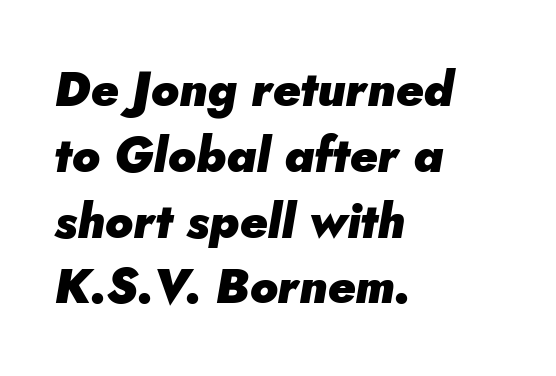
The image shows 48 px heavy type, italic (leaning right); set left-aligned, normal line spacing (1.37x), normal letter spacing, not underlined; low stroke contrast and a small x-height.
